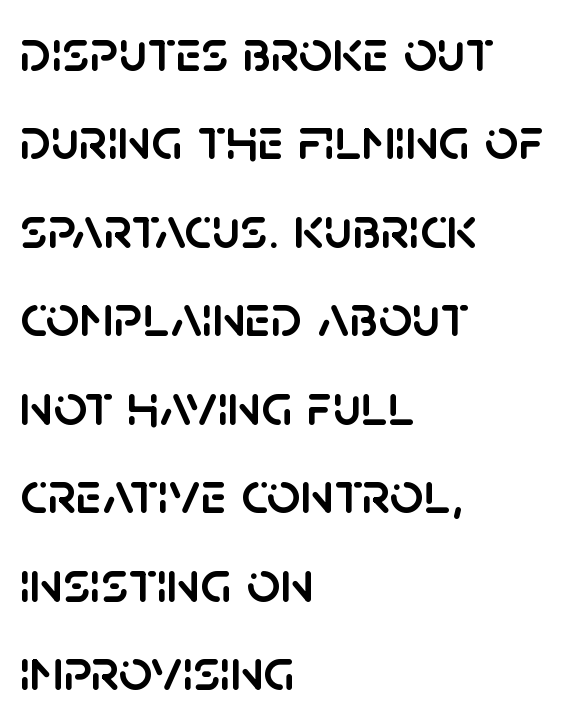
One glance says typical: line gaps are just what's usual. A typesetter would call this proportional, since set widths differ per character. Nope, not italic — everything's standing straight. Underline: absent. In terms of letterspacing, this is plain default setting.
